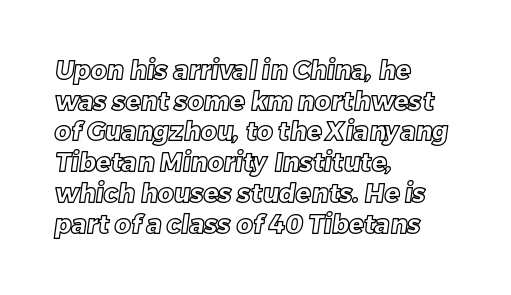
The image shows 25 px text type; set left-aligned, line spacing 1.23x, normal letter spacing, not underlined.
